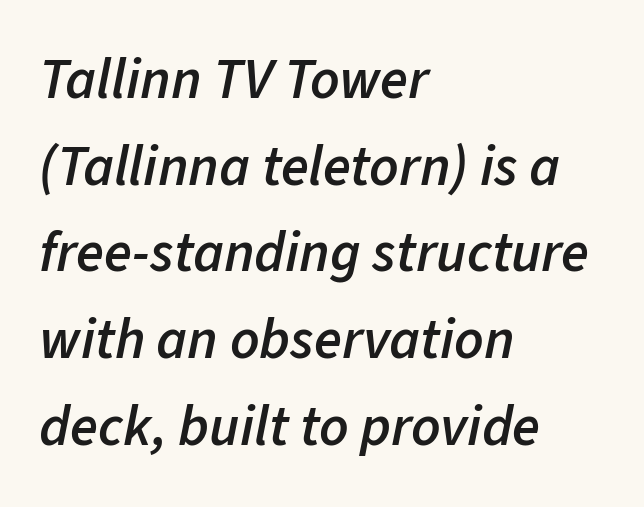
Q: Is the text bold? A: Semi-bold.
Q: Is the text italic (slanted)? A: Yes, it leans right by about 11 degrees.
Q: Is the text underlined? A: No.
Q: How is the paragraph aligned? A: Left-aligned.
Q: Is the spacing between letters normal or unusually wide? A: Normal.
Q: Is the spacing between lines tight, normal or loose? A: Normal.
Q: Width (condensed, normal, or wide)? A: Normal.
Q: Stroke contrast? A: Low.
Q: x-height? A: Medium.
Q: Monospaced? A: No.
